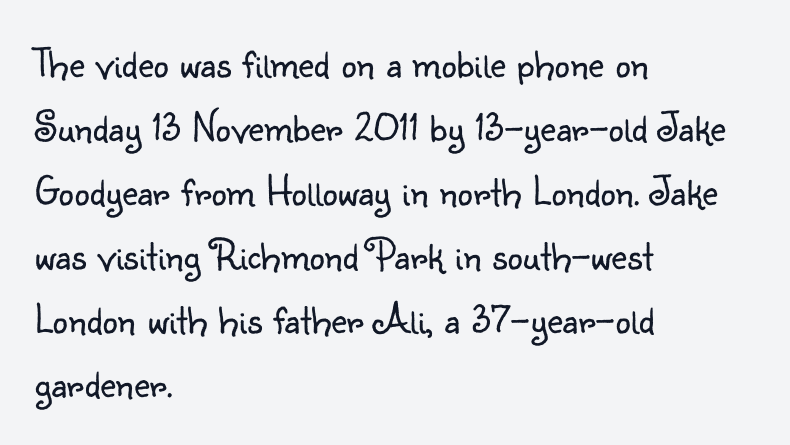
{"serif": "no", "italic": "no", "bold": "no", "weight": "light", "width": "normal", "stroke_contrast": "low", "x_height": "small", "monospaced": "no", "underline": "no", "align": "left", "line_spacing": "normal", "line_spacing_ratio": 1.49, "letter_spacing": "normal", "letter_spacing_em": 0.0, "glyph_px": 43}
